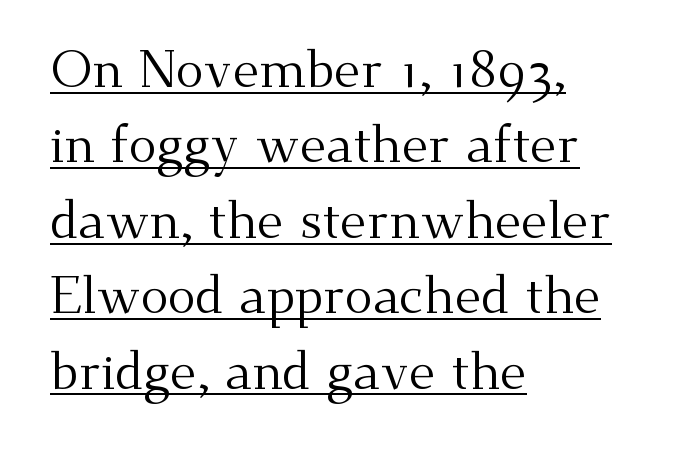
The font family rendered here belongs to the serif group. One glance says typical: line gaps are just what's usual. Each stroke keeps to a modest, everyday thickness or less. Inter-character spacing is left at the font's built-in metrics. Quick note: not italic, upright. Each line of the rendering has a horizontal stroke beneath the glyphs.
